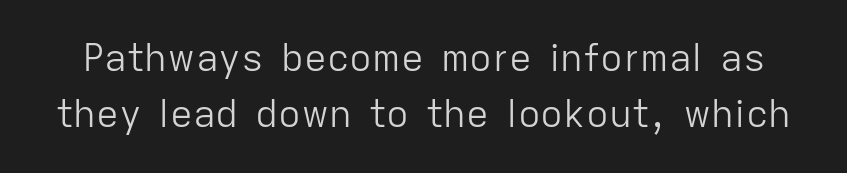
Q: Is the text bold? A: No.
Q: Is the text italic (slanted)? A: No, it is upright.
Q: Is the typeface a serif or a sans-serif typeface? A: Sans-serif.
Q: Is the text underlined? A: No.
Q: Is the spacing between letters normal or unusually wide? A: Normal.
Q: Is the spacing between lines tight, normal or loose? A: Normal.
Q: Width (condensed, normal, or wide)? A: Normal.
Q: Stroke contrast? A: Low.
Q: x-height? A: Medium.
Q: Monospaced? A: No.
